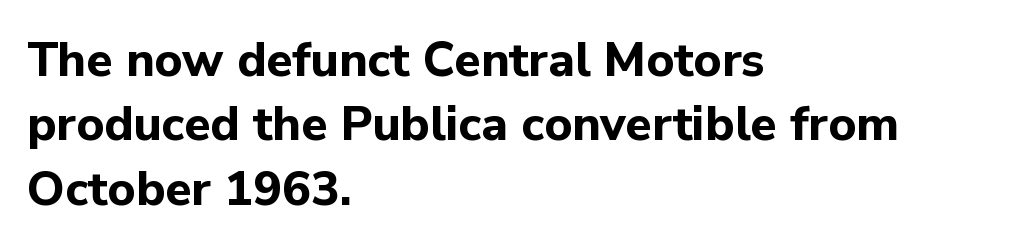
{"serif": "no", "italic": "no", "bold": "yes", "weight": "bold", "width": "normal", "stroke_contrast": "low", "x_height": "medium", "monospaced": "no", "underline": "no", "align": "left", "line_spacing": "normal", "line_spacing_ratio": 1.34, "letter_spacing": "normal", "letter_spacing_em": 0.0, "glyph_px": 48}
